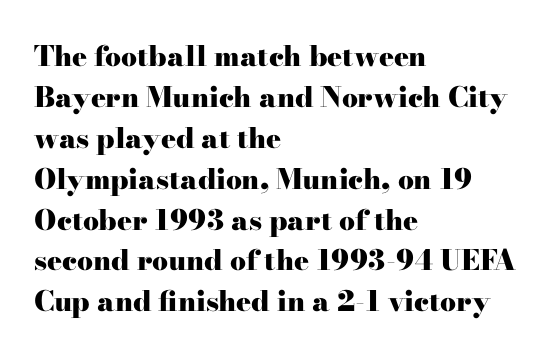
{"serif": "yes", "italic": "no", "bold": "yes", "weight": "heavy", "width": "wide", "stroke_contrast": "high", "x_height": "small", "monospaced": "no", "underline": "no", "align": "left", "line_spacing": "normal", "line_spacing_ratio": 1.46, "letter_spacing": "normal", "letter_spacing_em": 0.0, "glyph_px": 28}
